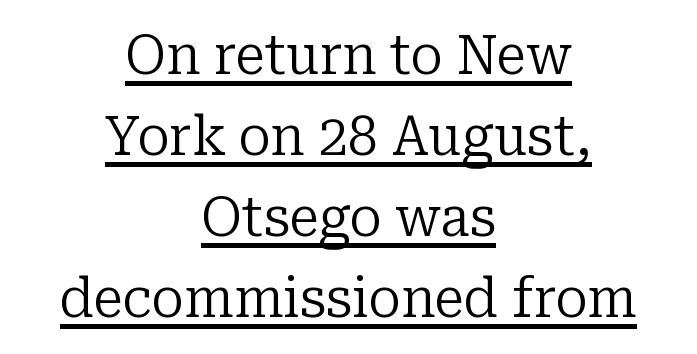
The image shows 54 px regular-weight serif type, upright; set centered, normal line spacing (1.5x), normal letter spacing, underlined; low stroke contrast and a medium x-height.
